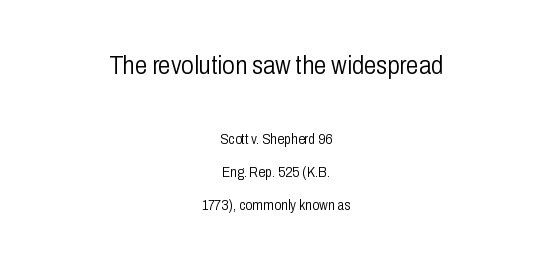
Q: Is the text bold? A: No.
Q: Is the text italic (slanted)? A: No, it is upright.
Q: Is the text underlined? A: No.
Q: How is the paragraph aligned? A: Centered.
Q: Is the spacing between letters normal or unusually wide? A: Normal.
Q: Is the spacing between lines tight, normal or loose? A: Loose.
Q: Which block of text is set in a larger size, the first (top) or the second (bottom)? A: The first (top) one.
